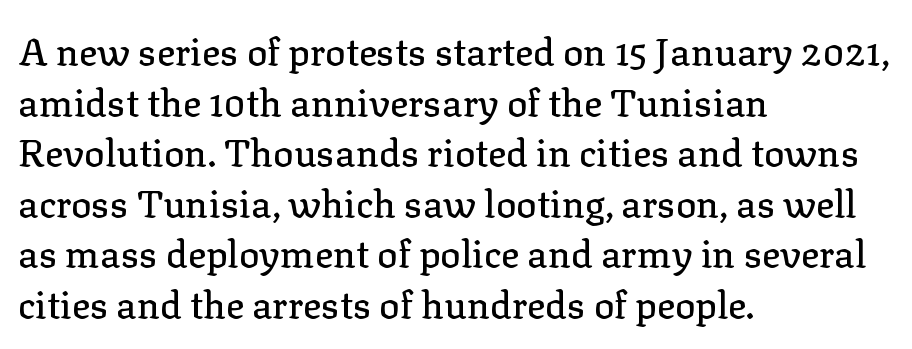
Q: Is the text italic (slanted)? A: No, it is upright.
Q: Is the typeface a serif or a sans-serif typeface? A: Serif.
Q: Is the text underlined? A: No.
Q: How is the paragraph aligned? A: Left-aligned.
Q: Is the spacing between letters normal or unusually wide? A: Normal.
Q: Is the spacing between lines tight, normal or loose? A: Normal.
Q: Width (condensed, normal, or wide)? A: Normal.
Q: Stroke contrast? A: Low.
Q: x-height? A: Medium.
Q: Monospaced? A: No.
